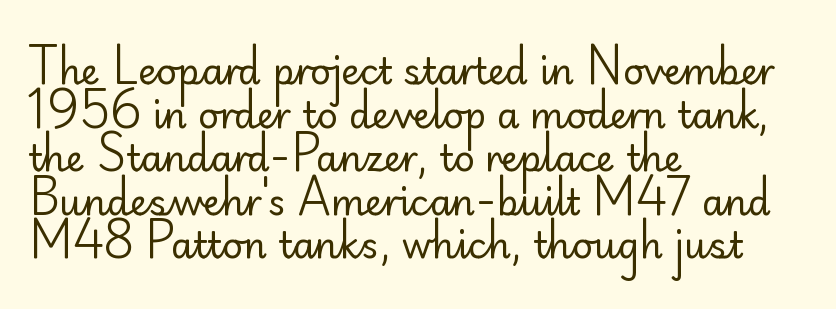
Q: Is the text bold? A: No.
Q: Is the text italic (slanted)? A: No, it is upright.
Q: Is the typeface a serif or a sans-serif typeface? A: Sans-serif.
Q: Is the text underlined? A: No.
Q: How is the paragraph aligned? A: Left-aligned.
Q: Is the spacing between letters normal or unusually wide? A: Normal.
Q: Width (condensed, normal, or wide)? A: Normal.
Q: Stroke contrast? A: Low.
Q: x-height? A: Small.
Q: Monospaced? A: No.
